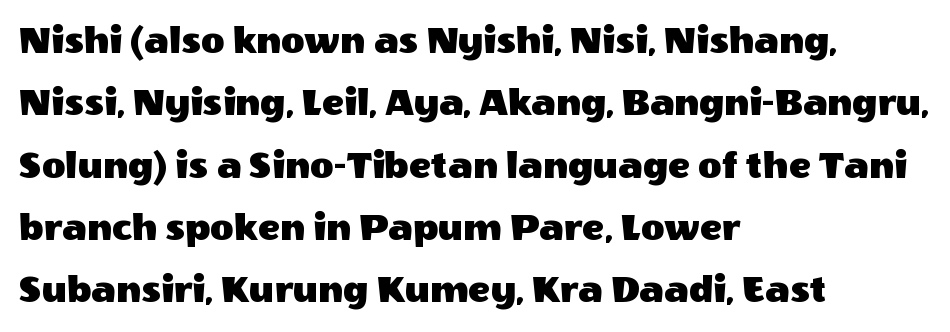
The letters advance in unequal steps, a hallmark of proportional type. The words here are not underlined. The tracking reads as untouched default to a designer's eye. The specimen reads as upright at a glance.
